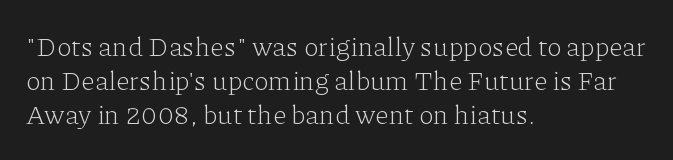
Q: Is the text bold? A: No.
Q: Is the text italic (slanted)? A: No, it is upright.
Q: Is the text underlined? A: No.
Q: How is the paragraph aligned? A: Left-aligned.
Q: Is the spacing between letters normal or unusually wide? A: Normal.
Q: Is the spacing between lines tight, normal or loose? A: Normal.
